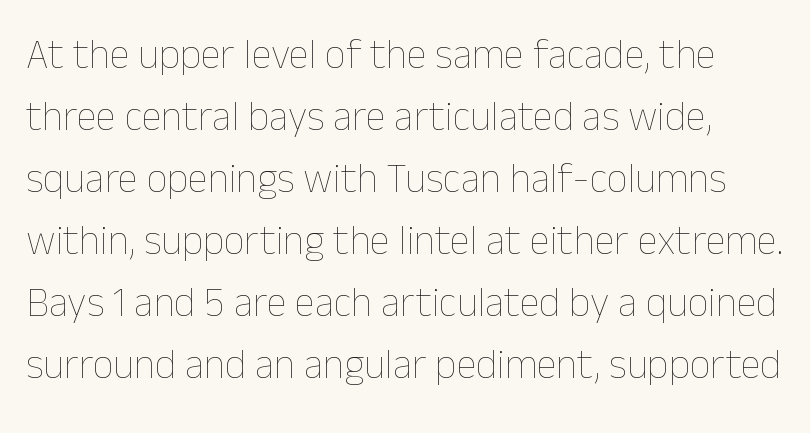
The image shows 41 px thin type, upright; set normal line spacing (1.51x), normal letter spacing, not underlined; low stroke contrast and a medium x-height.
